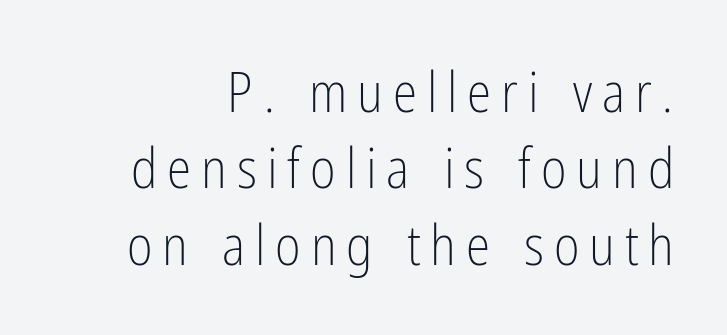
The image shows 55 px light, condensed sans-serif type, upright; set normal line spacing (1.39x), not underlined; low stroke contrast and a medium x-height.
